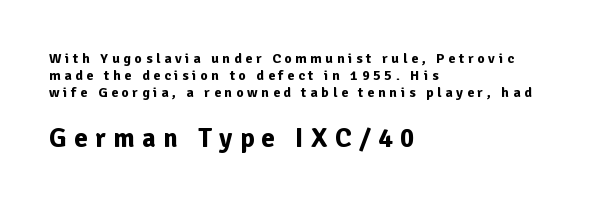
Note: smaller setting up top, larger setting below. The typesetting leans heavy: a genuine bold. Layout note: lines flush left. Underline: absent. The letters are spread apart with noticeably loose tracking. This is roman type, the default non-slanted kind.
